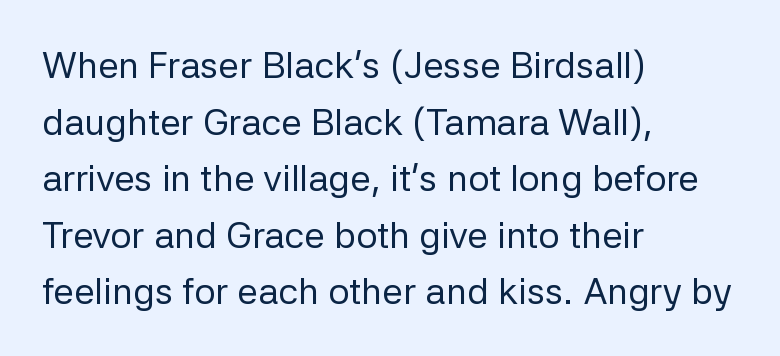
Q: Is the text bold? A: No.
Q: Is the text italic (slanted)? A: No, it is upright.
Q: Is the typeface a serif or a sans-serif typeface? A: Sans-serif.
Q: Is the text underlined? A: No.
Q: How is the paragraph aligned? A: Left-aligned.
Q: Is the spacing between letters normal or unusually wide? A: Normal.
Q: Is the spacing between lines tight, normal or loose? A: Normal.
Q: Width (condensed, normal, or wide)? A: Normal.
Q: Stroke contrast? A: Low.
Q: x-height? A: Medium.
Q: Monospaced? A: No.
